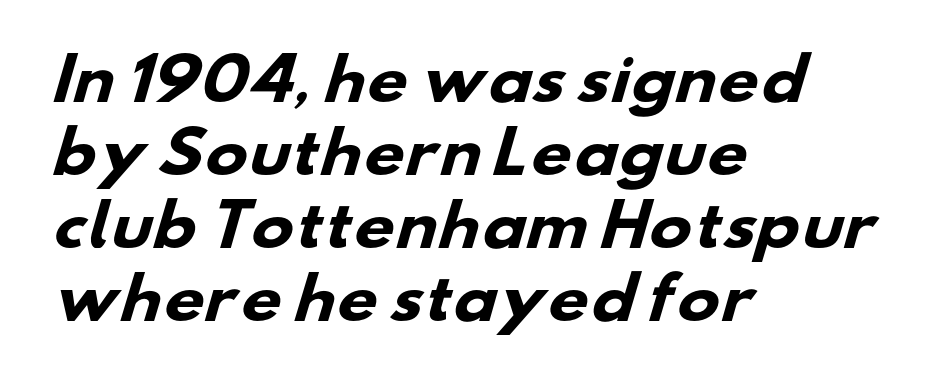
The image shows 57 px heavy, wide sans-serif type; set left-aligned, normal line spacing (1.28x), normal letter spacing, not underlined; low stroke contrast and a small x-height.
